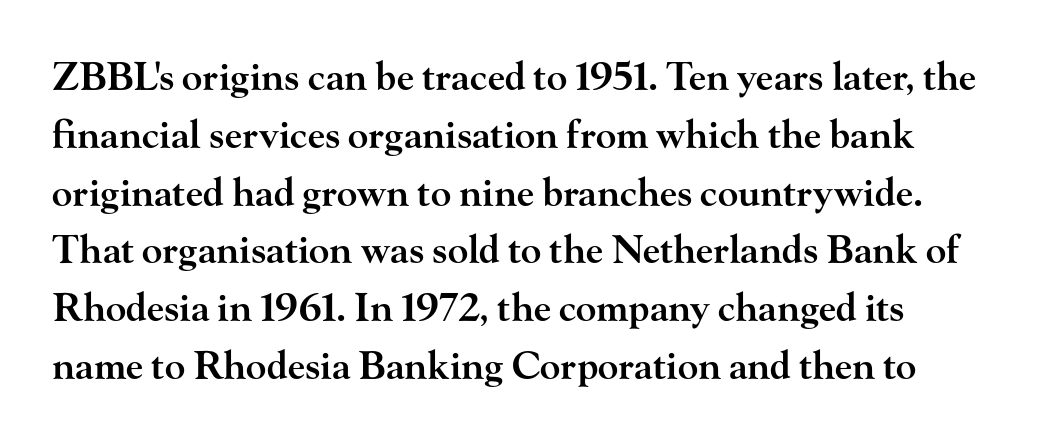
Letters rest on an invisible, unmarked baseline. Letter spacing: default. This is the in-between weight designers call semibold or demi. Students, observe: this is what conventionally led text looks like. You can tell it's not italic because the verticals are truly vertical. Serif or sans? Serif — the stroke terminals have little feet.
